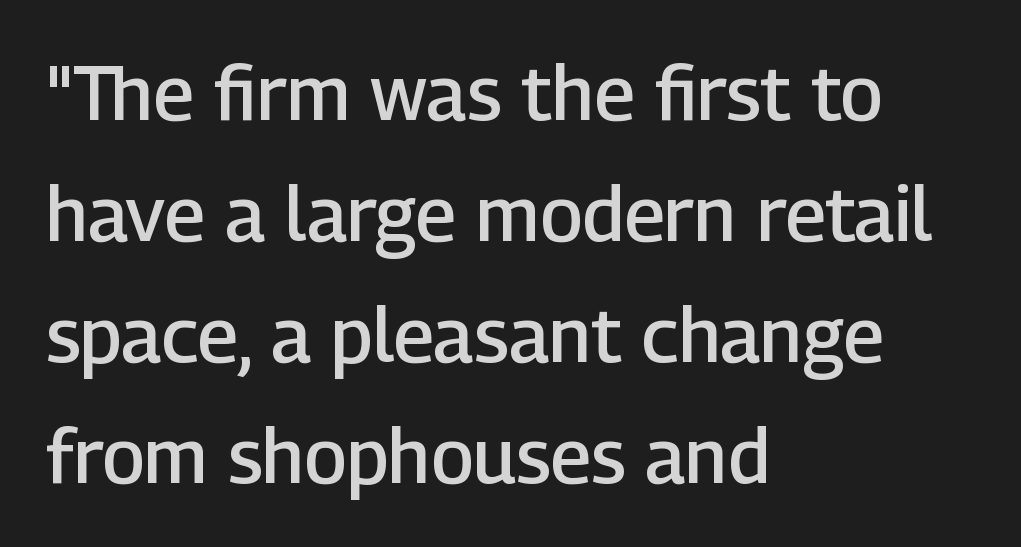
Does the type have serifs? No, each stem ends abruptly. Quick note: interline space is typical. The rag falls on the right side of this text block. This sample uses plain, unmodified letter spacing. The typesetting leans somewhat heavy: a semibold.
